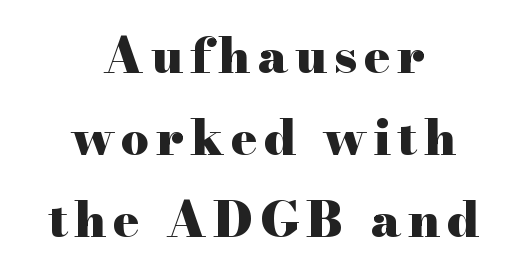
The image shows 49 px heavy, wide serif type, upright; set centered, normal line spacing (1.67x), not underlined; high stroke contrast and a small x-height.
